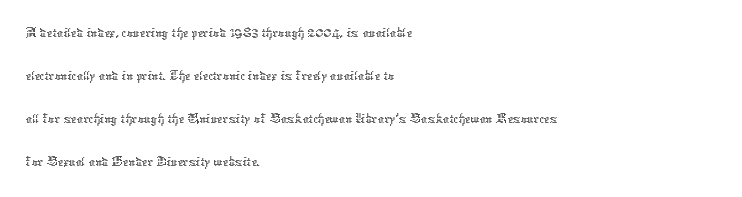
Q: Is the text bold? A: No.
Q: Is the text italic (slanted)? A: No, it is upright.
Q: Is the text underlined? A: No.
Q: How is the paragraph aligned? A: Left-aligned.
Q: Is the spacing between letters normal or unusually wide? A: Normal.
Q: Is the spacing between lines tight, normal or loose? A: Normal.
Q: Width (condensed, normal, or wide)? A: Normal.
Q: Stroke contrast? A: Low.
Q: x-height? A: Medium.
Q: Monospaced? A: No.
